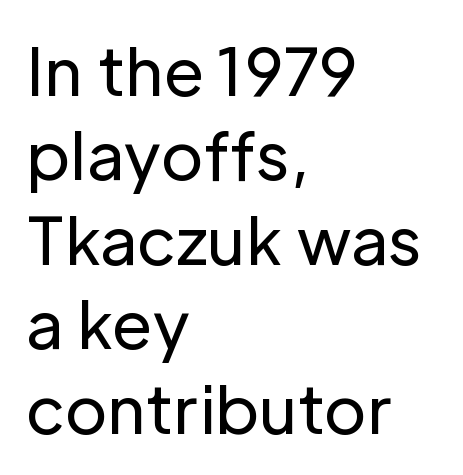
The image shows 65 px regular-weight sans-serif type, upright; set left-aligned, normal line spacing (1.3x), normal letter spacing, not underlined; low stroke contrast and a medium x-height.
